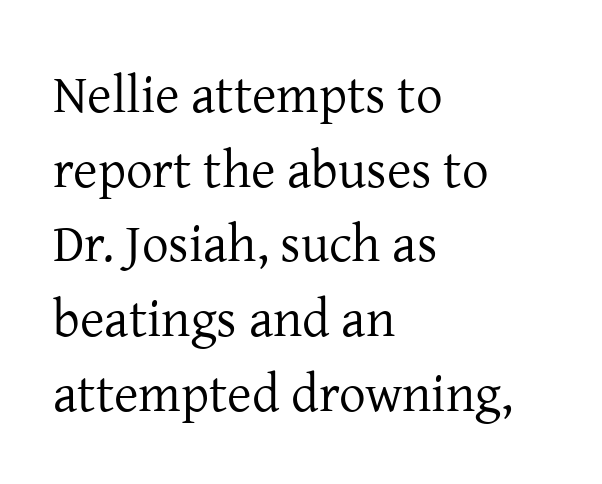
Q: Is the text bold? A: No.
Q: Is the text italic (slanted)? A: No, it is upright.
Q: Is the typeface a serif or a sans-serif typeface? A: Serif.
Q: Is the text underlined? A: No.
Q: How is the paragraph aligned? A: Left-aligned.
Q: Is the spacing between letters normal or unusually wide? A: Normal.
Q: Is the spacing between lines tight, normal or loose? A: Normal.
Q: Width (condensed, normal, or wide)? A: Normal.
Q: Stroke contrast? A: Low.
Q: x-height? A: Medium.
Q: Monospaced? A: No.
